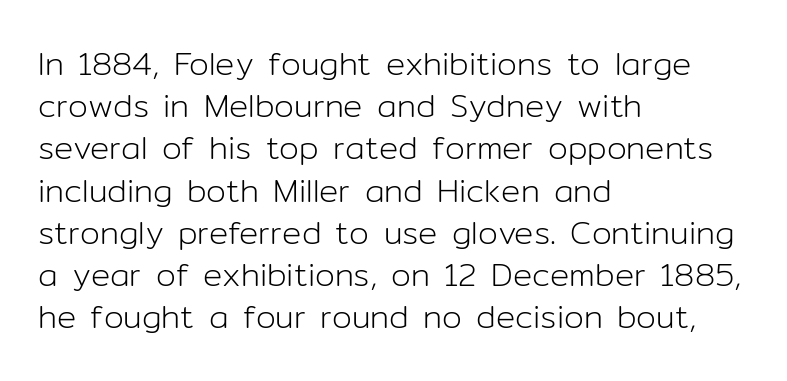
The image shows 32 px light sans-serif type, upright; set left-aligned, normal line spacing (1.32x), normal letter spacing, not underlined; low stroke contrast and a medium x-height.
